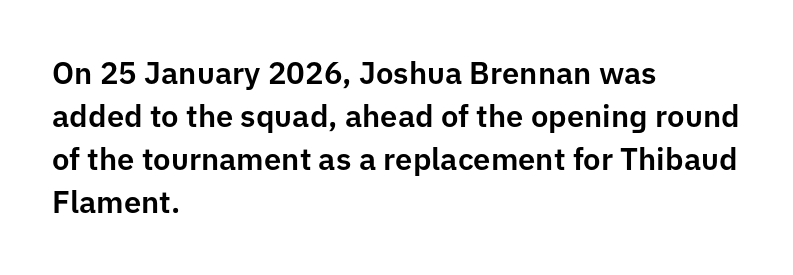
The image shows 31 px sans-serif type, upright; set left-aligned, normal line spacing (1.39x), normal letter spacing, not underlined; low stroke contrast and a medium x-height.
